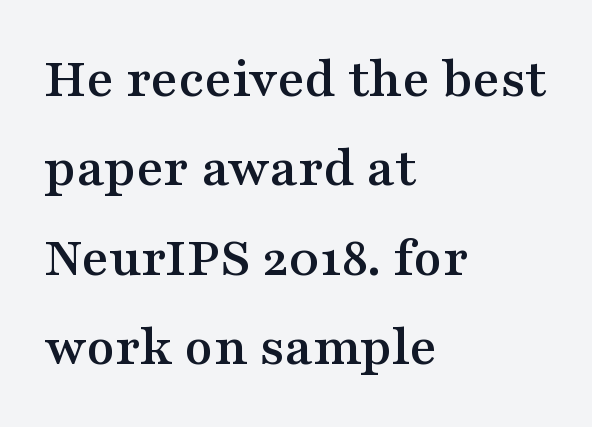
{"serif": "yes", "italic": "no", "width": "wide", "stroke_contrast": "medium", "x_height": "medium", "monospaced": "no", "underline": "no", "align": "left", "line_spacing": "normal", "line_spacing_ratio": 1.54, "letter_spacing": "normal", "letter_spacing_em": 0.0, "glyph_px": 58}
